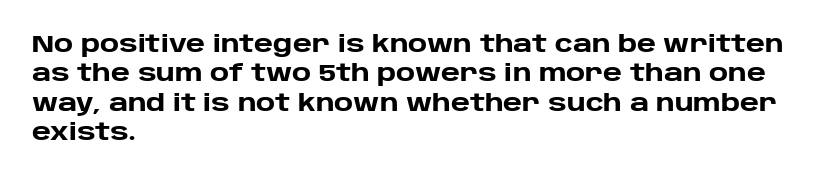
Check the space under the baseline: it is left empty. Words appear dense and cohesive because spacing is normal. Summary of weight: heavy, a full bold. Caption: multi-line text, flush left, ragged right.
